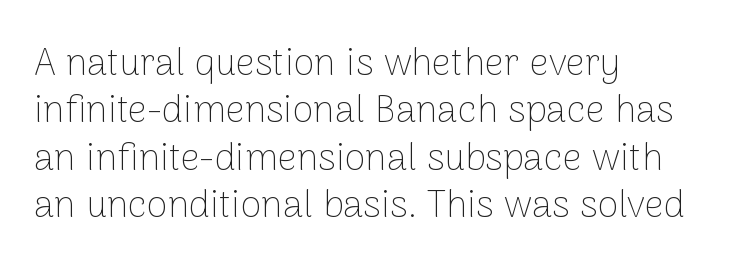
Q: Is the text bold? A: No.
Q: Is the text italic (slanted)? A: No, it is upright.
Q: Is the typeface a serif or a sans-serif typeface? A: Sans-serif.
Q: Is the text underlined? A: No.
Q: How is the paragraph aligned? A: Left-aligned.
Q: Is the spacing between letters normal or unusually wide? A: Normal.
Q: Is the spacing between lines tight, normal or loose? A: Normal.
Q: Width (condensed, normal, or wide)? A: Normal.
Q: Stroke contrast? A: Low.
Q: x-height? A: Medium.
Q: Monospaced? A: No.
